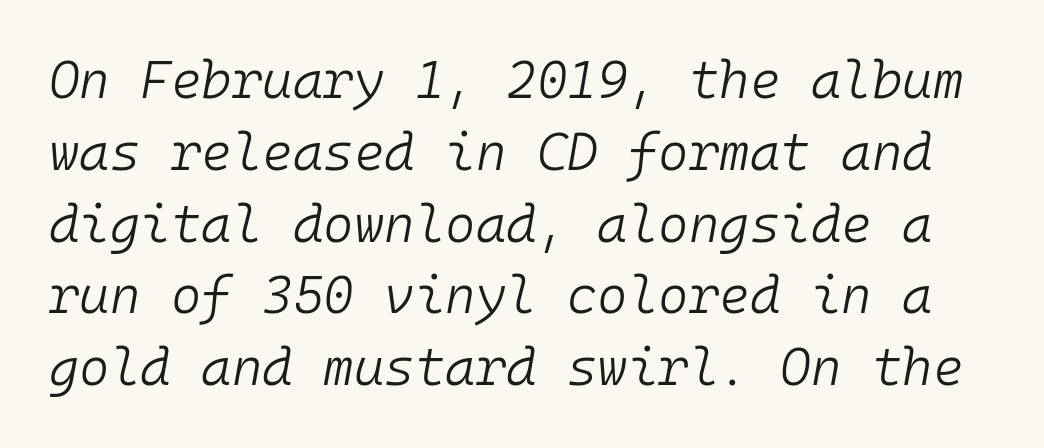
{"italic": "yes", "lean": "right", "slant_degrees": 10, "bold": "no", "weight": "light", "width": "normal", "stroke_contrast": "low", "x_height": "medium", "monospaced": "yes", "underline": "no", "line_spacing": "normal", "line_spacing_ratio": 1.38, "letter_spacing": "normal", "letter_spacing_em": 0.0, "glyph_px": 52}
